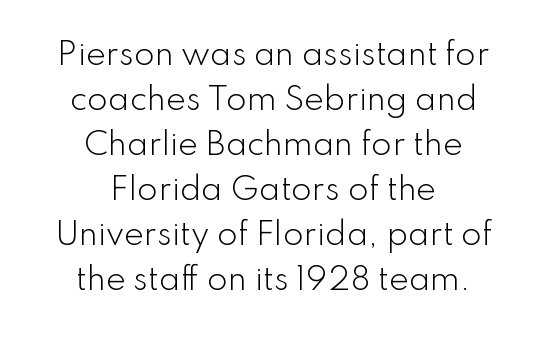
This rendering uses center alignment, leaving both contours irregular but symmetric. These glyphs show unthickened strokes, regular width or finer. Words float on clear page, feet unadorned. Type style note: lacks serifs.
